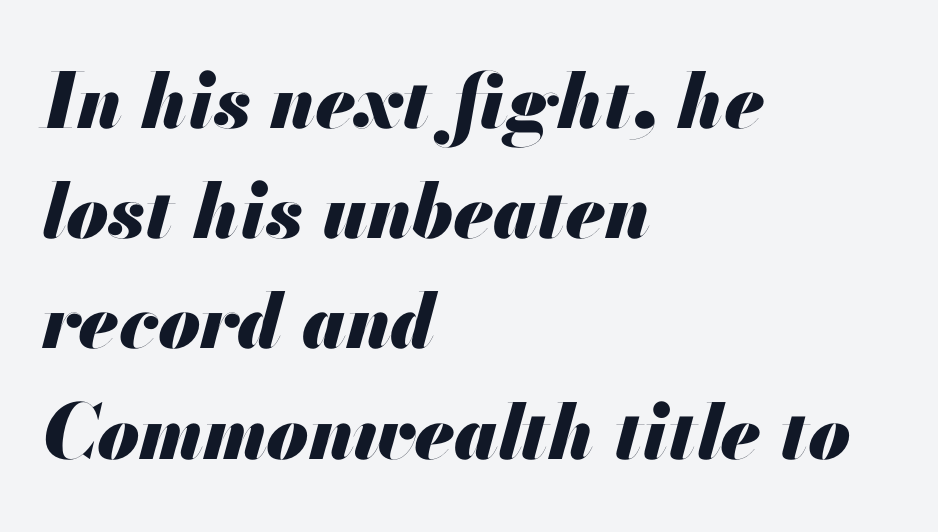
Check the space under the baseline: it is left empty. You could not count columns in this text — the font is proportionally spaced. Yep, that's italic — everything's leaning. Tracking here is standard; glyphs follow each other at the usual distance. Set as a true bold cut, around the 700 mark. This block has exactly the height ordinary leading produces.
